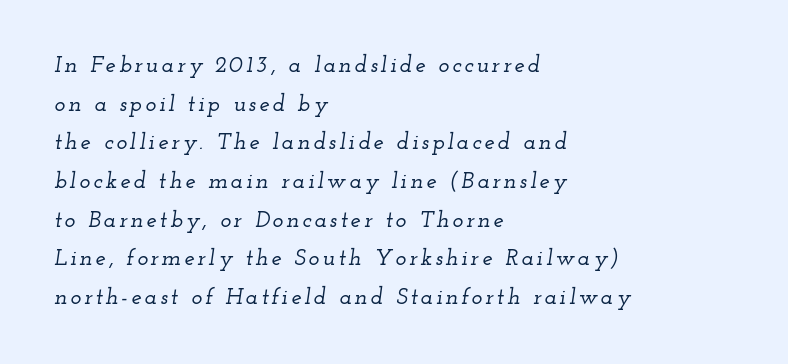
The passage shown is not underscored anywhere. Regarding leading, the lines here are spaced in the standard way. This sample is left-justified, so line endings fall wherever the words run out. A typesetter would mark this as italic.
